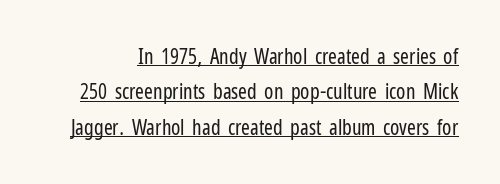
Q: Is the text bold? A: No.
Q: Is the text italic (slanted)? A: No, it is upright.
Q: Is the text underlined? A: Yes.
Q: Is the spacing between letters normal or unusually wide? A: Normal.
Q: Is the spacing between lines tight, normal or loose? A: Normal.
